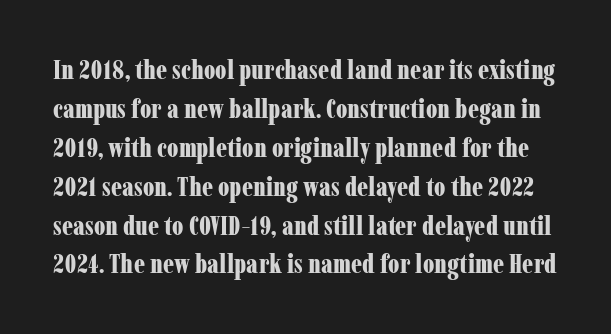
{"italic": "no", "bold": "yes", "underline": "no", "line_spacing": "normal", "line_spacing_ratio": 1.44, "letter_spacing": "normal", "letter_spacing_em": 0.0, "glyph_px": 27}
